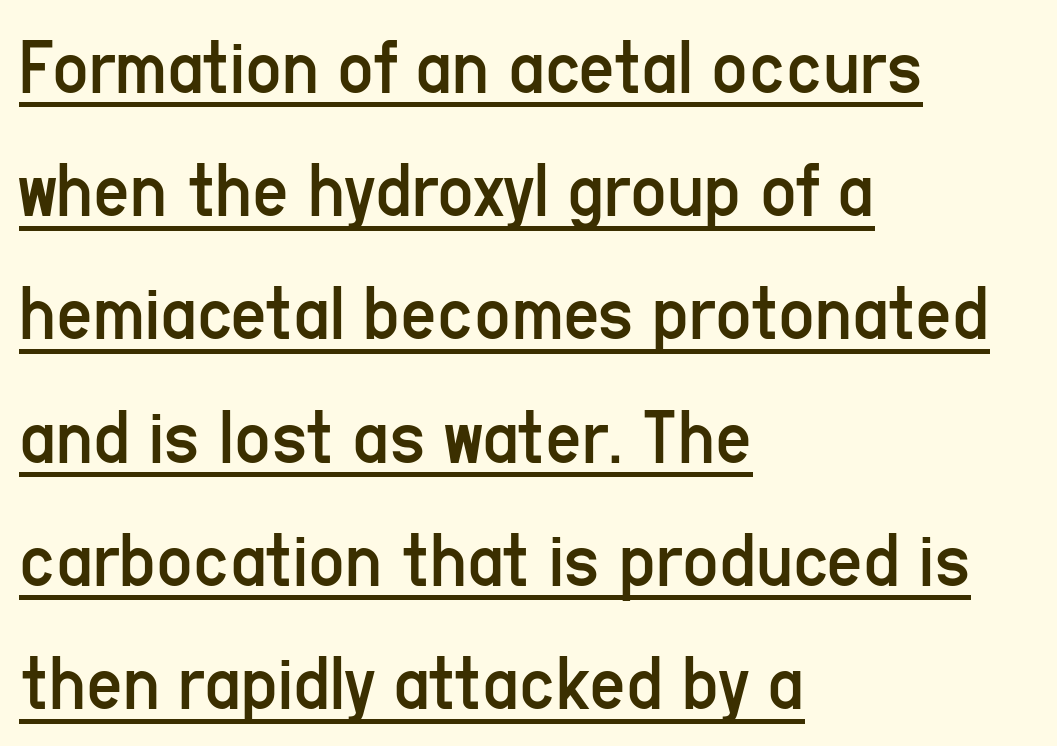
{"serif": "no", "italic": "no", "bold": "no", "weight": "regular", "width": "condensed", "stroke_contrast": "low", "x_height": "medium", "monospaced": "no", "underline": "yes", "align": "left", "line_spacing": "normal", "line_spacing_ratio": 1.56, "letter_spacing": "normal", "letter_spacing_em": 0.0, "glyph_px": 79}
